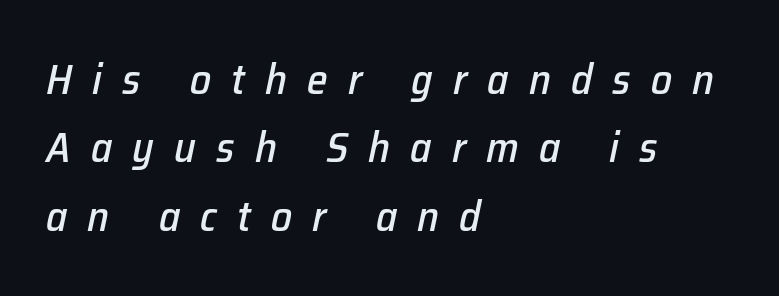
Designer's note — italics engaged. Here the glyphs are tracked loosely, breaking word shapes into spaced letters. The rendering uses natural spacing where letterforms have individual widths. Short and long lines alike share a common starting point at left. Does the leading feel generous? No, just average.
